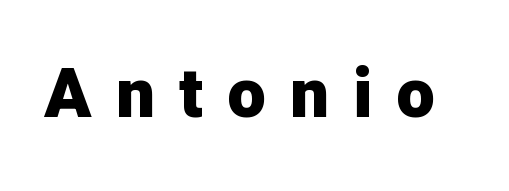
The image shows 69 px heavy sans-serif type, upright; set unusually wide letter spacing (+0.35 em), not underlined; low stroke contrast and a medium x-height.
